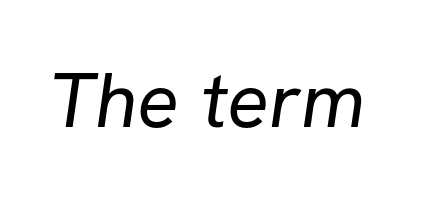
Are there feet on the stems? There aren't — it's a sans. Think standard paragraph weight, or any step lighter than that. The rendering uses natural spacing where letterforms have individual widths. Unmarked baselines from the first word to the last. How are the letters spaced? Ordinarily, with no added tracking.
